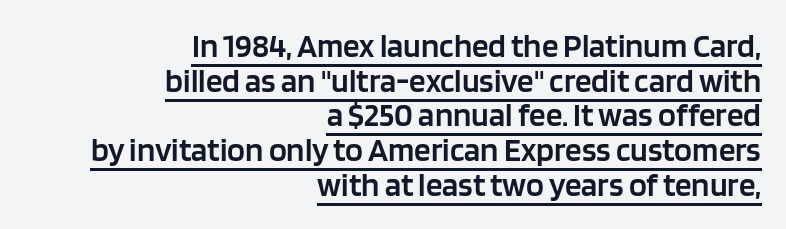
Q: Is the text bold? A: Semi-bold.
Q: Is the text italic (slanted)? A: No, it is upright.
Q: Is the typeface a serif or a sans-serif typeface? A: Sans-serif.
Q: Is the text underlined? A: Yes.
Q: How is the paragraph aligned? A: Right-aligned.
Q: Is the spacing between letters normal or unusually wide? A: Normal.
Q: Is the spacing between lines tight, normal or loose? A: Tight.
Q: Width (condensed, normal, or wide)? A: Normal.
Q: Stroke contrast? A: Low.
Q: x-height? A: Large.
Q: Monospaced? A: No.
